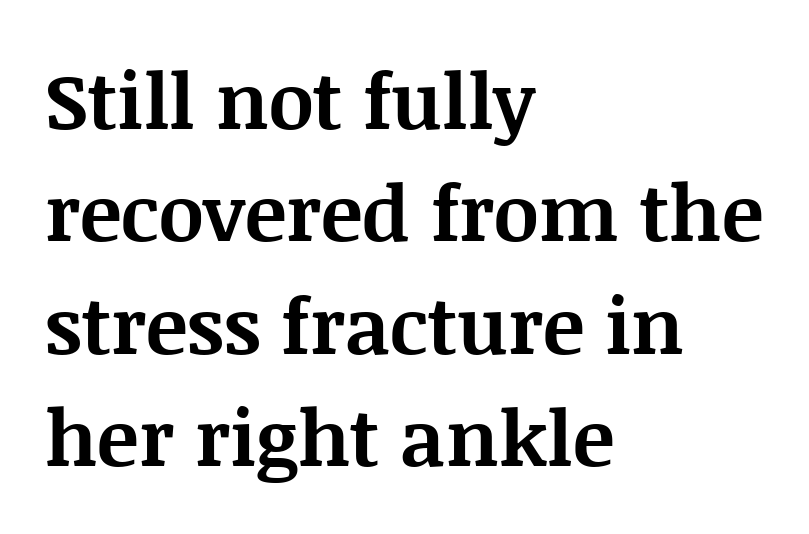
{"serif": "yes", "italic": "no", "bold": "yes", "weight": "bold", "width": "normal", "stroke_contrast": "medium", "x_height": "large", "monospaced": "no", "underline": "no", "align": "left", "line_spacing": "normal", "line_spacing_ratio": 1.44, "letter_spacing": "normal", "letter_spacing_em": 0.0, "glyph_px": 78}
